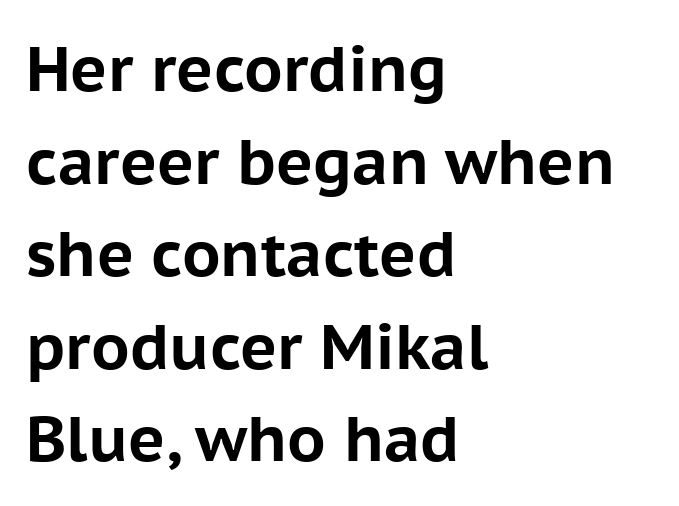
The image shows 63 px bold sans-serif type, upright; set left-aligned, normal line spacing (1.47x), normal letter spacing, not underlined; low stroke contrast and a medium x-height.
